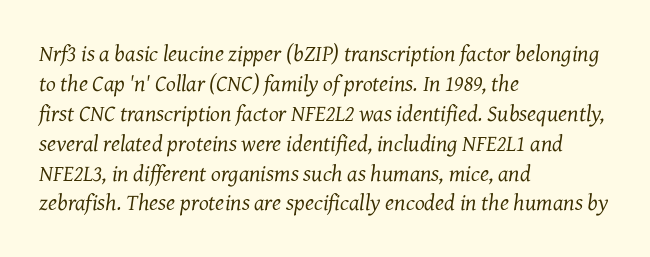
{"italic": "yes", "lean": "right", "slant_degrees": 7, "bold": "no", "underline": "no", "align": "left", "line_spacing": "normal", "line_spacing_ratio": 1.3, "letter_spacing": "normal", "letter_spacing_em": 0.0, "glyph_px": 23}
